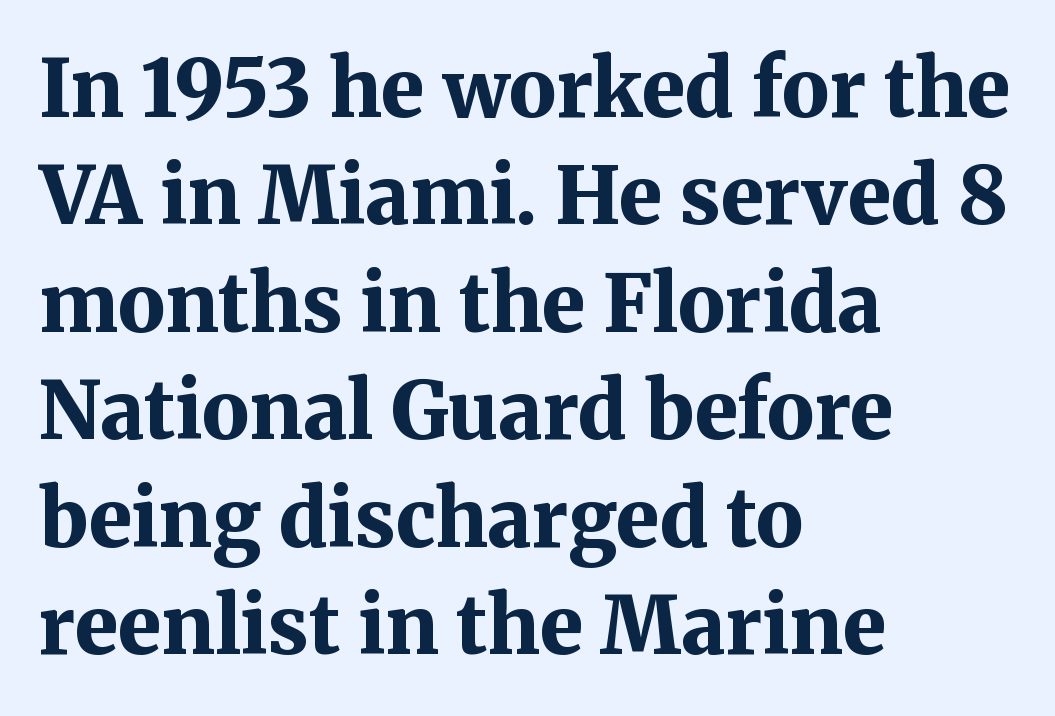
The image shows 79 px bold serif type, upright; set left-aligned, normal line spacing (1.36x), normal letter spacing, not underlined; medium stroke contrast and a medium x-height.
